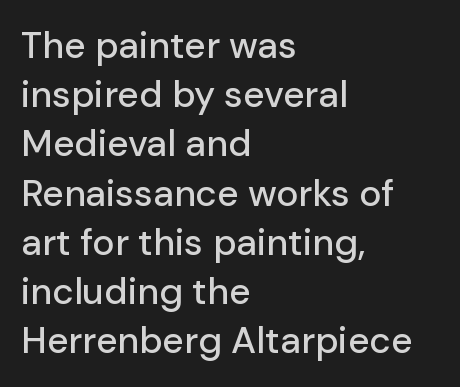
The image shows 37 px sans-serif type, upright; set left-aligned, normal line spacing (1.33x), normal letter spacing, not underlined; low stroke contrast and a medium x-height.
